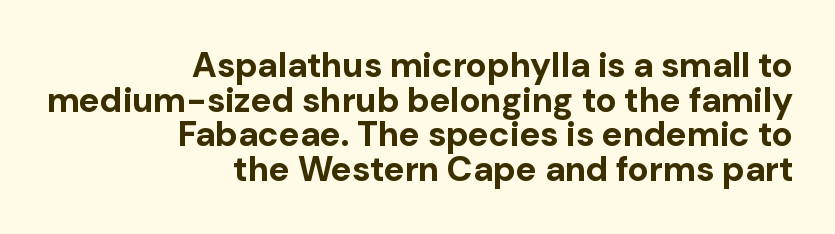
{"serif": "no", "italic": "no", "bold": "yes", "weight": "bold", "width": "normal", "stroke_contrast": "low", "x_height": "medium", "monospaced": "no", "underline": "no", "align": "right", "line_spacing": "tight", "line_spacing_ratio": 0.99, "letter_spacing": "normal", "letter_spacing_em": 0.0, "glyph_px": 35}
